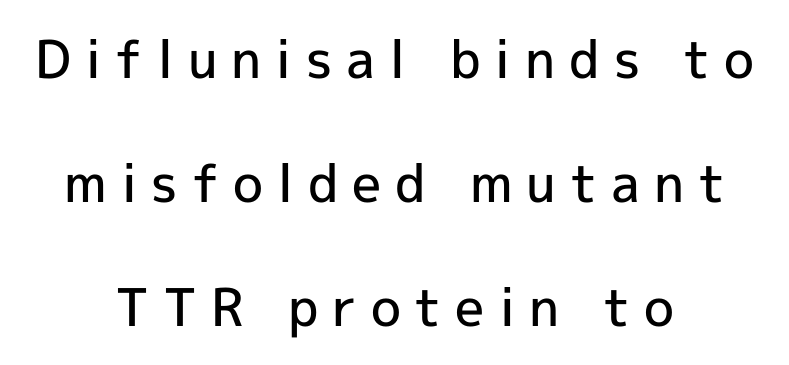
Q: Is the text bold? A: Semi-bold.
Q: Is the text italic (slanted)? A: No, it is upright.
Q: Is the typeface a serif or a sans-serif typeface? A: Sans-serif.
Q: Is the text underlined? A: No.
Q: How is the paragraph aligned? A: Centered.
Q: Is the spacing between letters normal or unusually wide? A: Unusually wide.
Q: Is the spacing between lines tight, normal or loose? A: Loose.
Q: Width (condensed, normal, or wide)? A: Normal.
Q: x-height? A: Medium.
Q: Monospaced? A: No.
